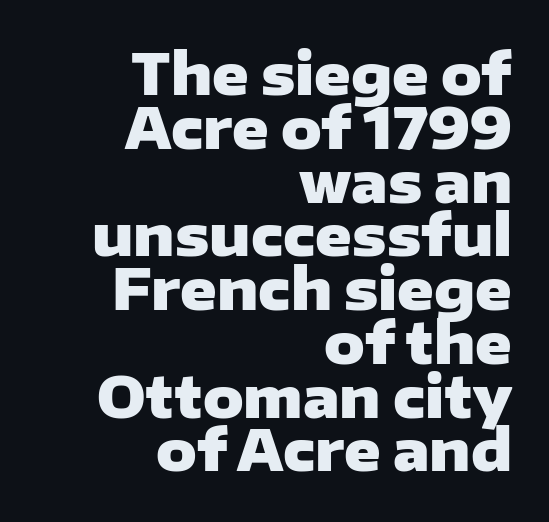
Note the varied advance widths — an 'i' is clearly narrower than an 'm'. This rendering uses right alignment, leaving the left contour irregular. What kind of face is this? One without serifs — a sans. Very little white space separates one row of letters from the next.
